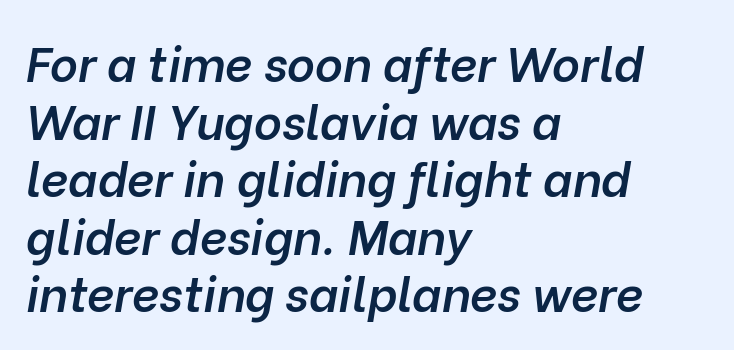
{"italic": "yes", "lean": "right", "slant_degrees": 10, "bold": "semi", "weight": "semibold", "width": "normal", "stroke_contrast": "low", "x_height": "medium", "monospaced": "no", "underline": "no", "align": "left", "line_spacing_ratio": 1.2, "letter_spacing": "normal", "letter_spacing_em": 0.0, "glyph_px": 48}
